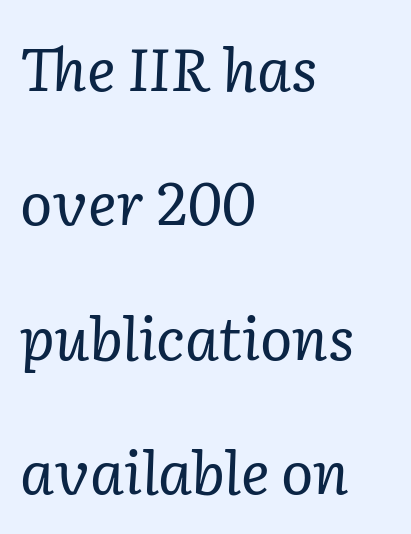
{"serif": "yes", "italic": "yes", "lean": "right", "slant_degrees": 2, "bold": "no", "weight": "regular", "width": "normal", "stroke_contrast": "low", "x_height": "medium", "monospaced": "no", "underline": "no", "align": "left", "line_spacing": "loose", "line_spacing_ratio": 2.24, "letter_spacing": "normal", "letter_spacing_em": 0.0, "glyph_px": 60}
